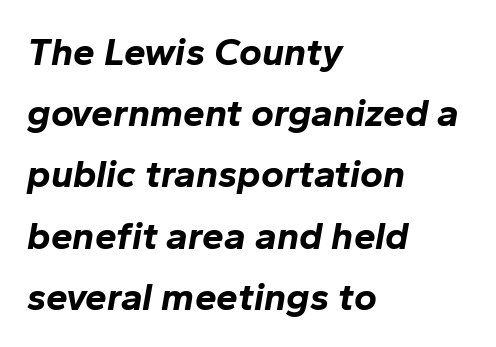
Look at the tracking — it's just the regular setting, nothing added. Type without underlining. Each letter keeps its own natural width here, so spacing adapts to shape. I'd describe the lettering as bold — thick and assertive. When letters slant like this, we call the style italic. Visually the block forms a straight wall on the left and a jagged coastline on the right.
